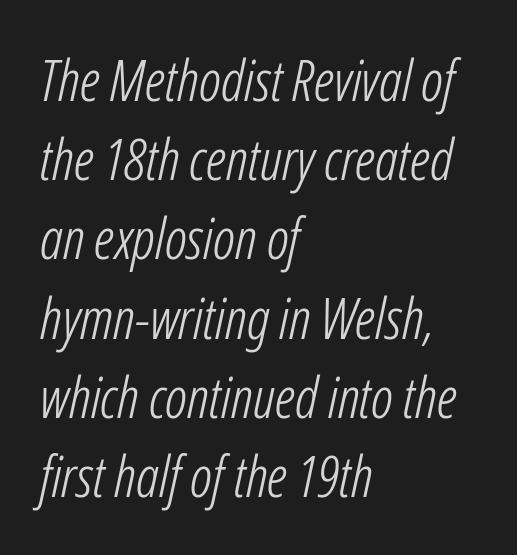
Q: Is the text bold? A: No.
Q: Is the text italic (slanted)? A: Yes, it leans right by about 12 degrees.
Q: Is the text underlined? A: No.
Q: How is the paragraph aligned? A: Left-aligned.
Q: Is the spacing between letters normal or unusually wide? A: Normal.
Q: Is the spacing between lines tight, normal or loose? A: Normal.
Q: Width (condensed, normal, or wide)? A: Condensed.
Q: Stroke contrast? A: Low.
Q: x-height? A: Medium.
Q: Monospaced? A: No.
